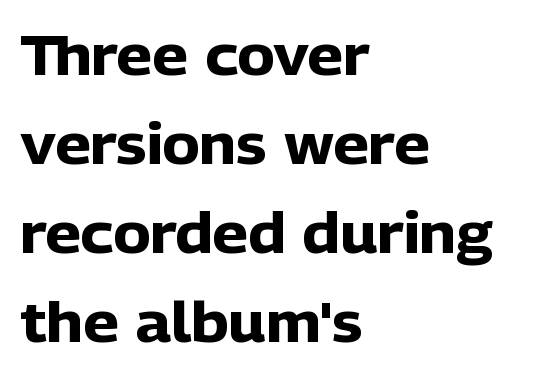
Q: Is the text bold? A: Yes.
Q: Is the text italic (slanted)? A: No, it is upright.
Q: Is the typeface a serif or a sans-serif typeface? A: Sans-serif.
Q: Is the text underlined? A: No.
Q: How is the paragraph aligned? A: Left-aligned.
Q: Is the spacing between letters normal or unusually wide? A: Normal.
Q: Is the spacing between lines tight, normal or loose? A: Normal.
Q: Width (condensed, normal, or wide)? A: Normal.
Q: Stroke contrast? A: Low.
Q: x-height? A: Medium.
Q: Monospaced? A: No.
